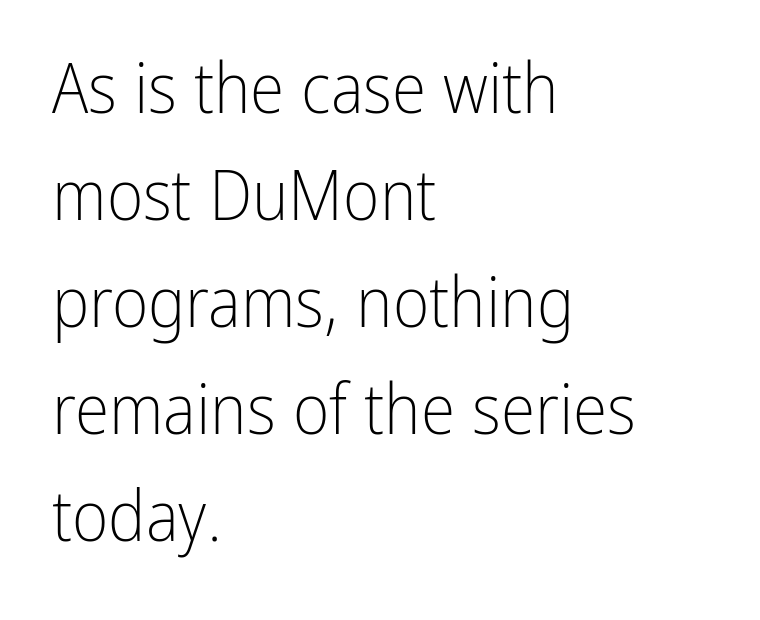
Q: Is the text bold? A: No.
Q: Is the text italic (slanted)? A: No, it is upright.
Q: Is the typeface a serif or a sans-serif typeface? A: Sans-serif.
Q: Is the text underlined? A: No.
Q: How is the paragraph aligned? A: Left-aligned.
Q: Is the spacing between letters normal or unusually wide? A: Normal.
Q: Is the spacing between lines tight, normal or loose? A: Normal.
Q: Width (condensed, normal, or wide)? A: Condensed.
Q: Stroke contrast? A: Low.
Q: x-height? A: Medium.
Q: Monospaced? A: No.
